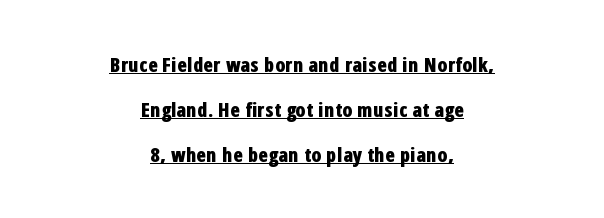
Q: Is the text bold? A: Yes.
Q: Is the text italic (slanted)? A: No, it is upright.
Q: Is the text underlined? A: Yes.
Q: How is the paragraph aligned? A: Centered.
Q: Is the spacing between letters normal or unusually wide? A: Normal.
Q: Is the spacing between lines tight, normal or loose? A: Loose.
